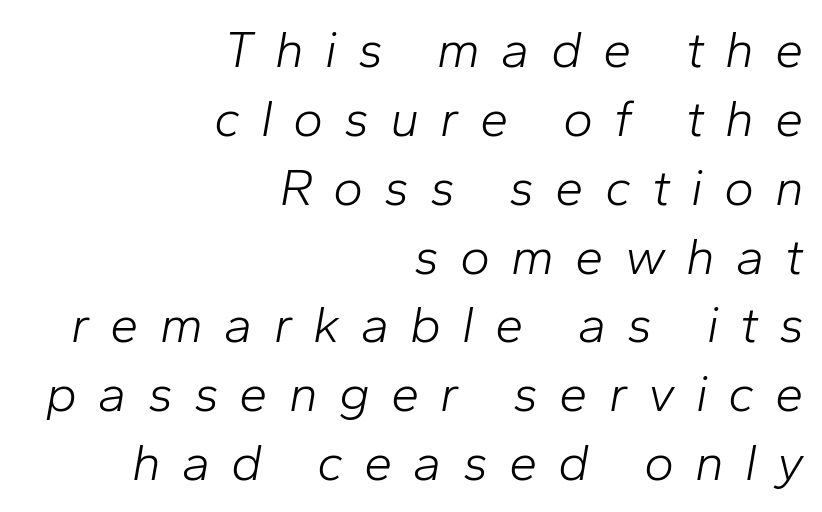
Q: Is the text bold? A: No.
Q: Is the text italic (slanted)? A: Yes, it leans right by about 10 degrees.
Q: Is the text underlined? A: No.
Q: How is the paragraph aligned? A: Right-aligned.
Q: Is the spacing between letters normal or unusually wide? A: Unusually wide.
Q: Is the spacing between lines tight, normal or loose? A: Normal.
Q: Width (condensed, normal, or wide)? A: Normal.
Q: Stroke contrast? A: Low.
Q: x-height? A: Medium.
Q: Monospaced? A: No.
